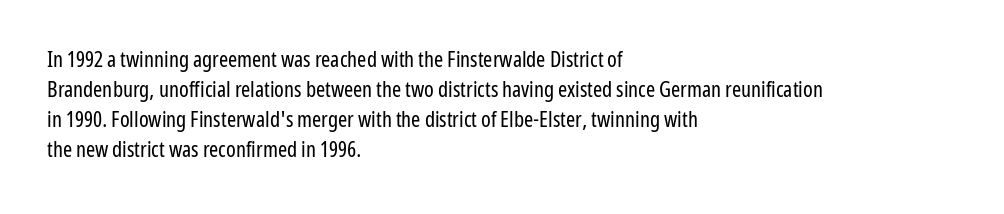
Q: Is the text bold? A: No.
Q: Is the text italic (slanted)? A: No, it is upright.
Q: Is the text underlined? A: No.
Q: How is the paragraph aligned? A: Left-aligned.
Q: Is the spacing between letters normal or unusually wide? A: Normal.
Q: Is the spacing between lines tight, normal or loose? A: Normal.
